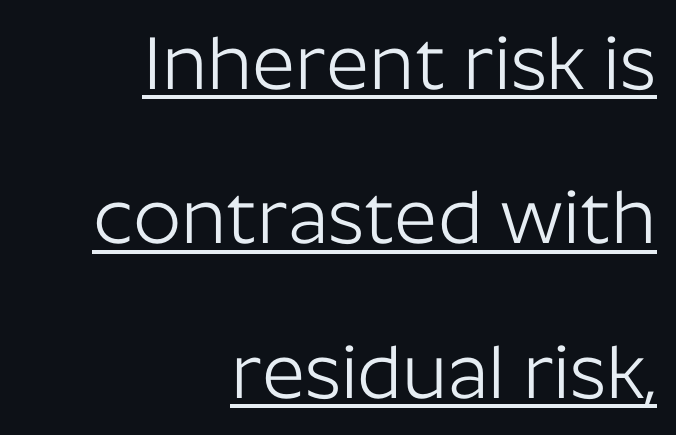
{"serif": "no", "italic": "no", "bold": "no", "weight": "light", "width": "normal", "stroke_contrast": "low", "x_height": "medium", "monospaced": "no", "underline": "yes", "align": "right", "line_spacing": "loose", "line_spacing_ratio": 2.06, "letter_spacing": "normal", "letter_spacing_em": 0.0, "glyph_px": 75}
